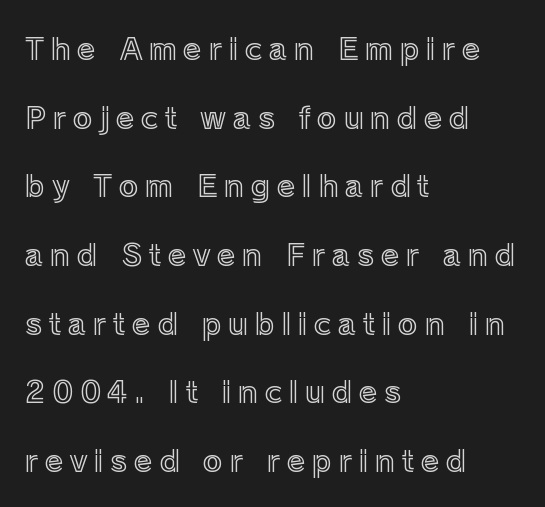
Q: Is the text italic (slanted)? A: No, it is upright.
Q: Is the text underlined? A: No.
Q: How is the paragraph aligned? A: Left-aligned.
Q: Is the spacing between letters normal or unusually wide? A: Unusually wide.
Q: Is the spacing between lines tight, normal or loose? A: Loose.
Q: Width (condensed, normal, or wide)? A: Normal.
Q: x-height? A: Medium.
Q: Monospaced? A: No.
